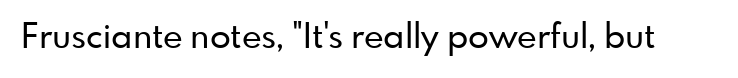
The letterforms sit shoulder to shoulder at normal distance. Bare-footed words on every line. These lines are composed in type without serifs. The passage shown is typed in a proportional face where columns would drift. Quick note: not italic, upright.
